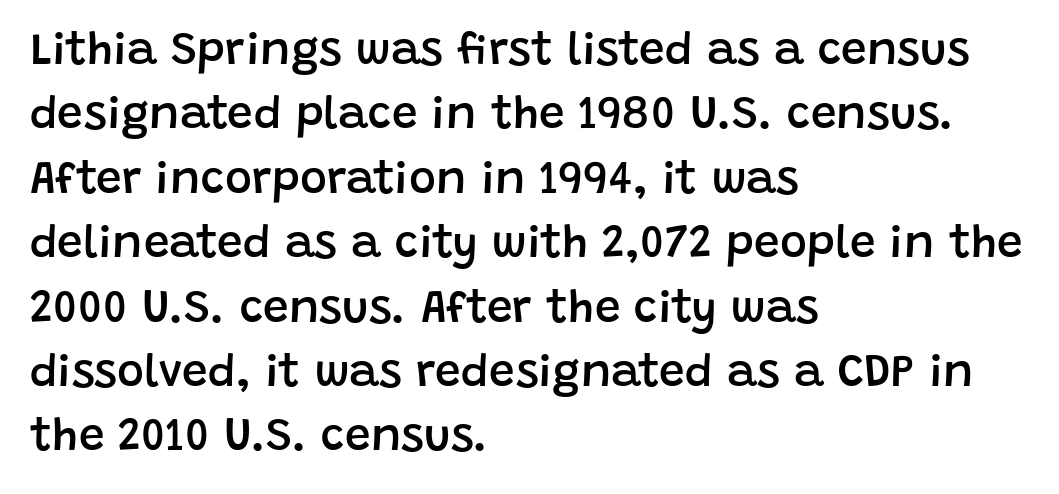
{"serif": "no", "italic": "no", "bold": "semi", "weight": "semibold", "width": "normal", "stroke_contrast": "low", "x_height": "large", "monospaced": "no", "underline": "no", "align": "left", "line_spacing": "normal", "line_spacing_ratio": 1.4, "letter_spacing": "normal", "letter_spacing_em": 0.0, "glyph_px": 46}
